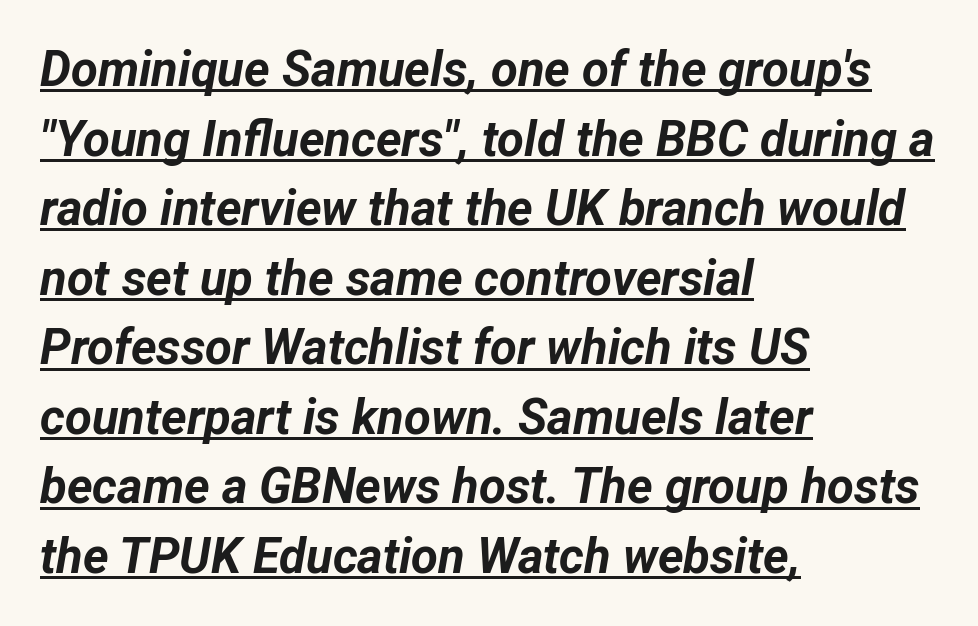
Q: Is the text bold? A: Yes.
Q: Is the text italic (slanted)? A: Yes, it leans right by about 12 degrees.
Q: Is the text underlined? A: Yes.
Q: How is the paragraph aligned? A: Left-aligned.
Q: Is the spacing between letters normal or unusually wide? A: Normal.
Q: Is the spacing between lines tight, normal or loose? A: Normal.
Q: Width (condensed, normal, or wide)? A: Normal.
Q: Stroke contrast? A: Low.
Q: x-height? A: Medium.
Q: Monospaced? A: No.
